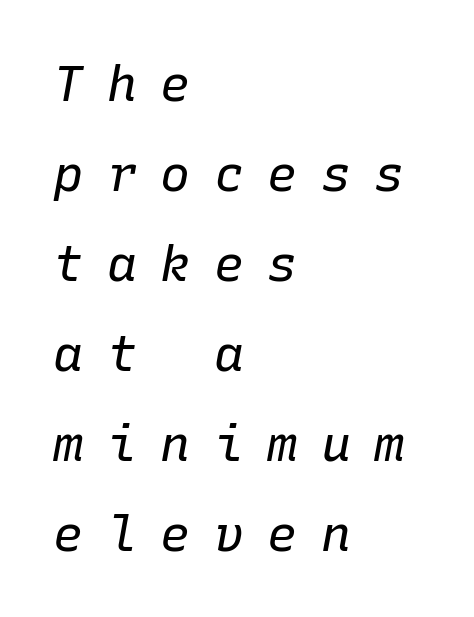
The image shows 50 px regular-weight type, italic (leaning right), monospaced; set left-aligned, line spacing 1.8x, unusually wide letter spacing (+0.47 em), not underlined; low stroke contrast and a medium x-height.
